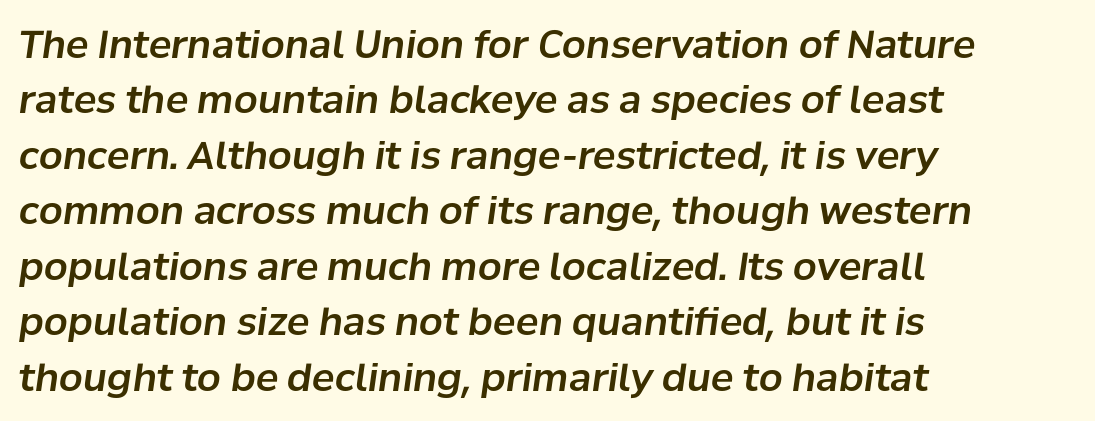
The image shows 38 px text type, italic (leaning right); set left-aligned, normal line spacing (1.46x), normal letter spacing, not underlined; low stroke contrast and a medium x-height.
